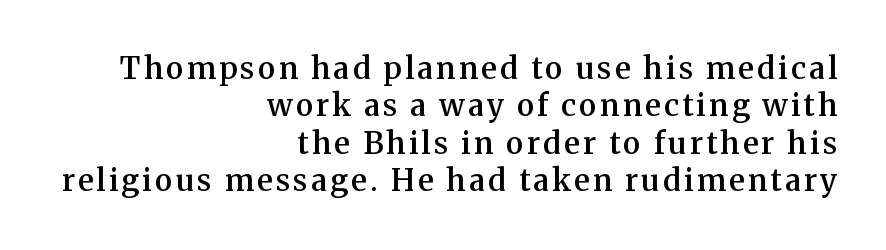
The image shows 30 px semibold serif type, upright; set right-aligned, normal line spacing (1.25x), not underlined; medium stroke contrast and a medium x-height.
